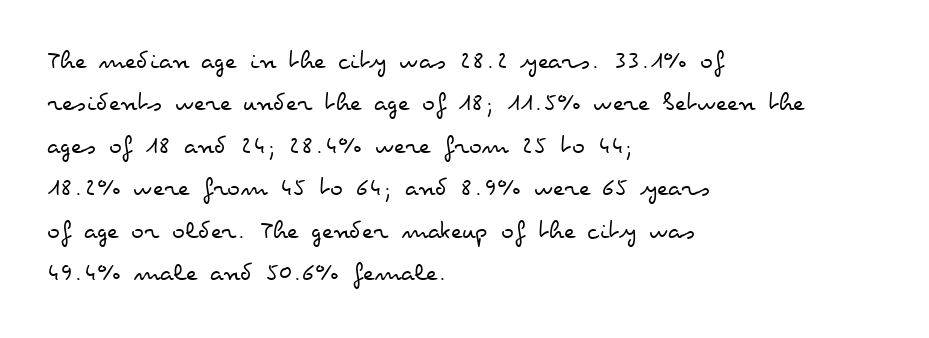
Characters follow at the spacing the type designer built in. Where is the straight margin? On the left. Weight: regular or lighter. Check the space under the baseline: it is left empty. Each new line begins a customary step beneath the previous one.
